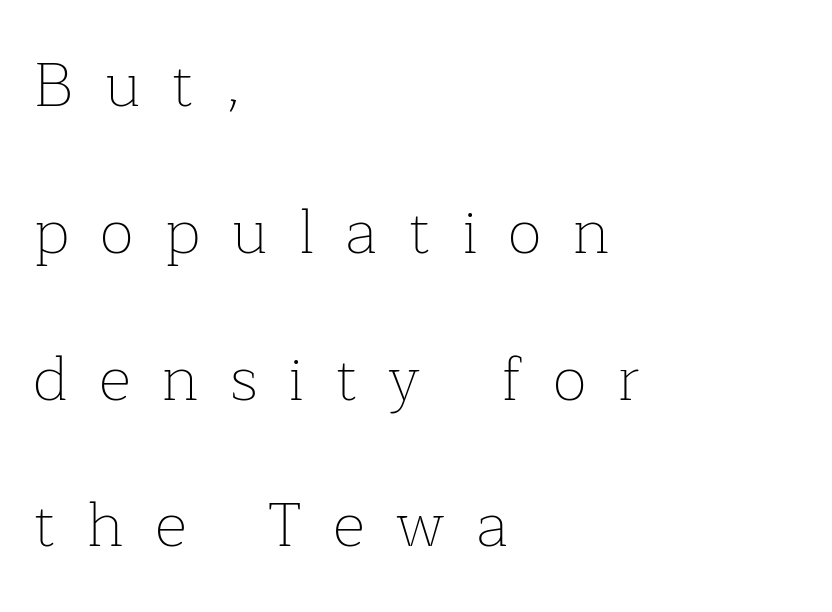
In terms of leading, this rendering errs on the spacious side. These lines are rendered in a variable-pitch font. Stroke thickness stays within the range of a standard reading face or lighter. A typesetter would call this heavily tracked-out type. Beneath every word, the page is bare.
